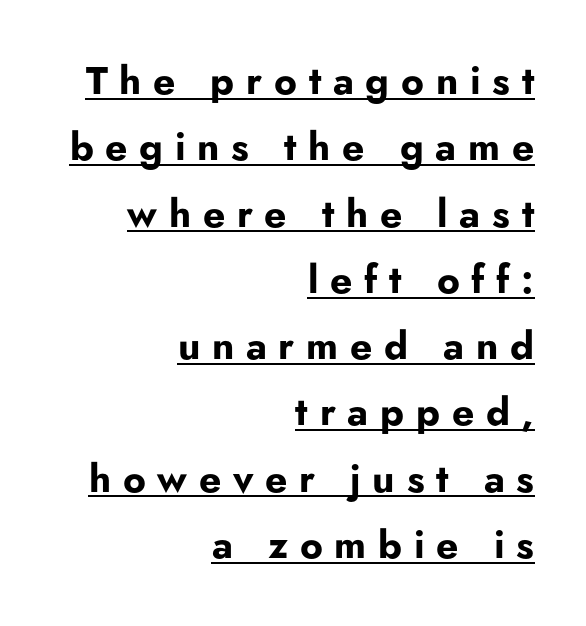
The image shows 39 px bold sans-serif type, upright; set right-aligned, normal line spacing (1.7x), unusually wide letter spacing (+0.3 em), underlined; low stroke contrast and a small x-height.
